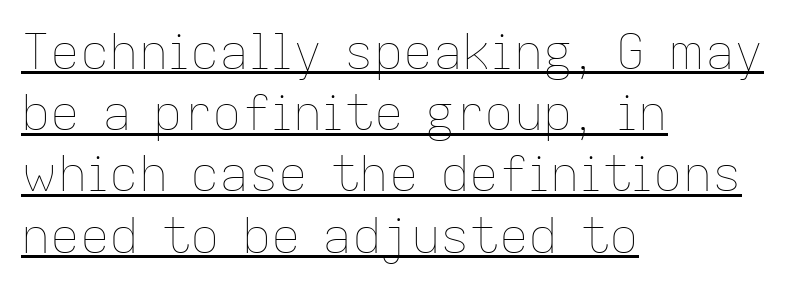
Q: Is the text bold? A: No.
Q: Is the text italic (slanted)? A: No, it is upright.
Q: Is the text underlined? A: Yes.
Q: How is the paragraph aligned? A: Left-aligned.
Q: Is the spacing between letters normal or unusually wide? A: Normal.
Q: Is the spacing between lines tight, normal or loose? A: Normal.
Q: Width (condensed, normal, or wide)? A: Normal.
Q: Stroke contrast? A: Low.
Q: x-height? A: Medium.
Q: Monospaced? A: No.
